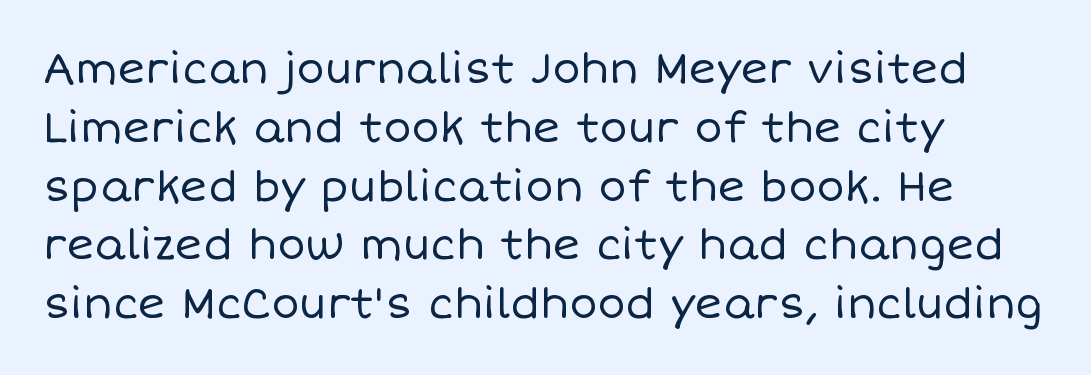
Vertical spacing — default. Tracking value appears to be zero — textbook default spacing. This sample has the flowing, uneven cadence of proportional lettering. Teacher's note: observe the even left margin — that is flush-left alignment. Stem width sits at or under what a default text font uses. This rendering features lettering with no underline.
